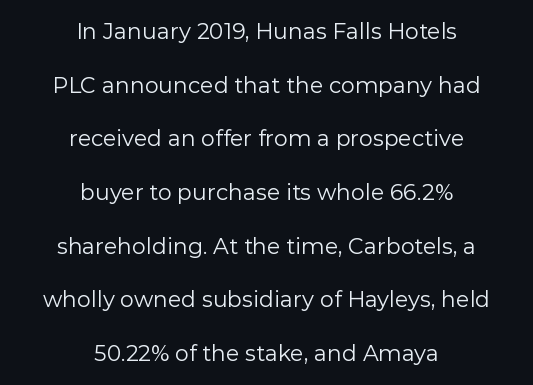
Q: Is the text bold? A: No.
Q: Is the text italic (slanted)? A: No, it is upright.
Q: Is the text underlined? A: No.
Q: How is the paragraph aligned? A: Centered.
Q: Is the spacing between letters normal or unusually wide? A: Normal.
Q: Is the spacing between lines tight, normal or loose? A: Loose.
